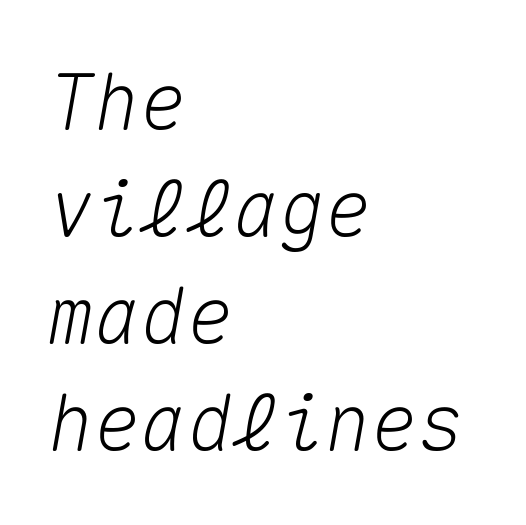
{"italic": "yes", "lean": "right", "slant_degrees": 10, "width": "normal", "stroke_contrast": "medium", "x_height": "medium", "monospaced": "yes", "underline": "no", "align": "left", "line_spacing": "normal", "line_spacing_ratio": 1.39, "letter_spacing": "normal", "letter_spacing_em": 0.0, "glyph_px": 77}
